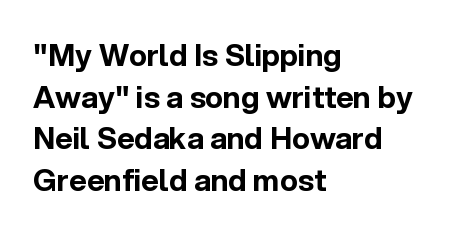
Typographic density is high because the face is bold. Note: no serifs on the glyphs. Compared with typical body copy, the letter spacing here is the same. The typesetter chose a ragged-right arrangement here. The passage shown stacks its lines at a standard gap.
